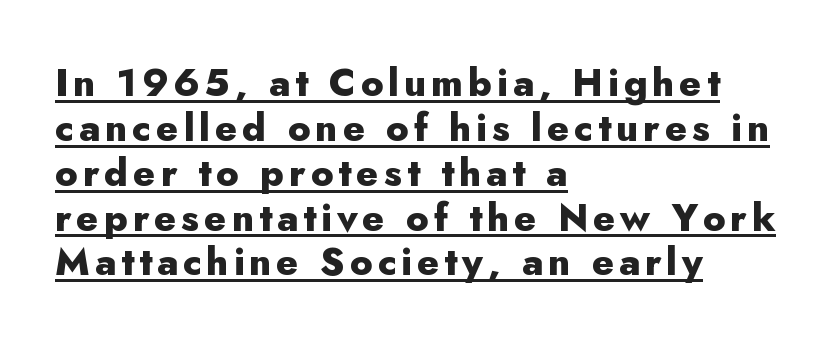
Q: Is the text bold? A: Yes.
Q: Is the text italic (slanted)? A: No, it is upright.
Q: Is the typeface a serif or a sans-serif typeface? A: Sans-serif.
Q: Is the text underlined? A: Yes.
Q: How is the paragraph aligned? A: Left-aligned.
Q: Width (condensed, normal, or wide)? A: Normal.
Q: Stroke contrast? A: Low.
Q: x-height? A: Small.
Q: Monospaced? A: No.
